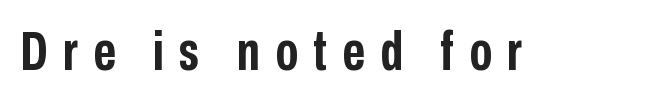
{"serif": "no", "italic": "no", "bold": "yes", "weight": "semibold", "width": "condensed", "stroke_contrast": "low", "x_height": "medium", "monospaced": "no", "underline": "no", "letter_spacing": "wide", "letter_spacing_em": 0.27, "glyph_px": 56}
